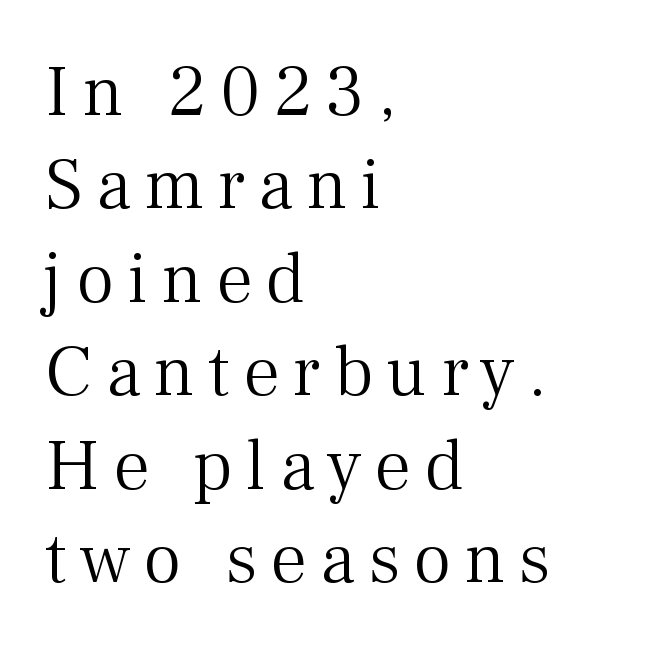
Q: Is the text bold? A: No.
Q: Is the text italic (slanted)? A: No, it is upright.
Q: Is the typeface a serif or a sans-serif typeface? A: Serif.
Q: Is the text underlined? A: No.
Q: How is the paragraph aligned? A: Left-aligned.
Q: Is the spacing between lines tight, normal or loose? A: Normal.
Q: Width (condensed, normal, or wide)? A: Normal.
Q: Stroke contrast? A: Medium.
Q: x-height? A: Medium.
Q: Monospaced? A: No.
